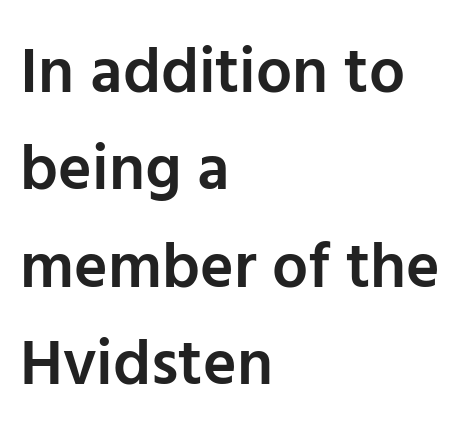
The image shows 64 px semibold sans-serif type, upright; set left-aligned, normal line spacing (1.52x), normal letter spacing, not underlined; low stroke contrast and a medium x-height.
